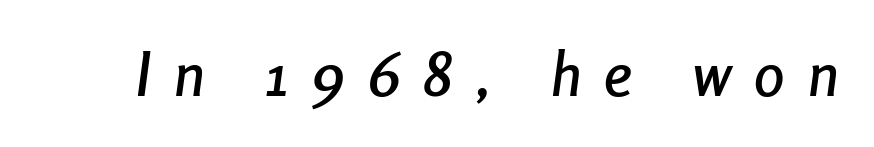
A bare baseline throughout the passage. Italic: yes, the glyphs are oblique. The type is letterspaced generously, with wide tracking. Looks like regular typesetting: each glyph gets only the width it needs.
